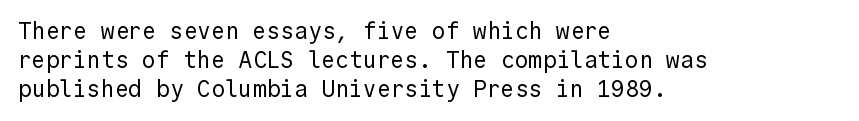
The image shows 23 px text type, upright; set left-aligned, normal line spacing (1.27x), normal letter spacing, not underlined.
